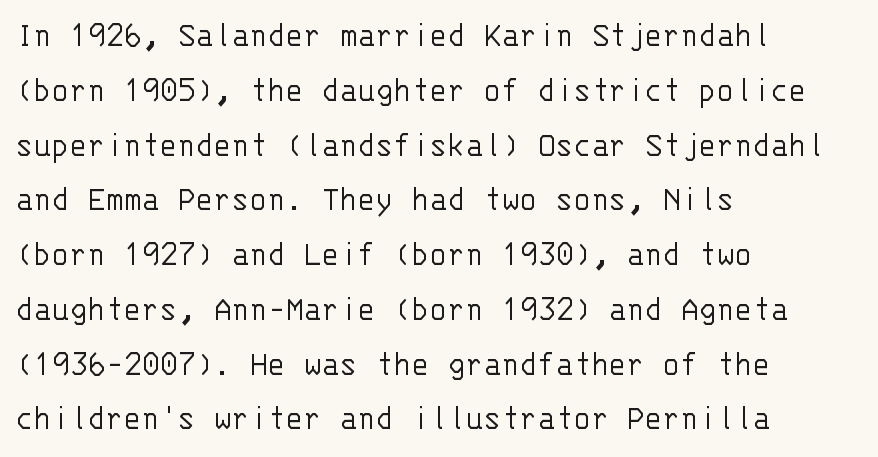
You could count columns in this text — the font is strictly monospaced. Regular leading. Bold? No — there's no thickening of the strokes. Ascenders rise straight up at ninety degrees. Examine the stroke ends and you'll find no serifs.
